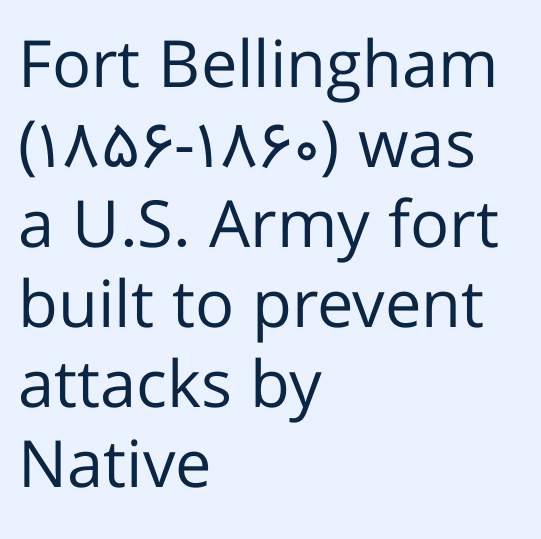
Q: Is the text bold? A: No.
Q: Is the text italic (slanted)? A: No, it is upright.
Q: Is the typeface a serif or a sans-serif typeface? A: Sans-serif.
Q: Is the text underlined? A: No.
Q: How is the paragraph aligned? A: Left-aligned.
Q: Is the spacing between letters normal or unusually wide? A: Normal.
Q: Width (condensed, normal, or wide)? A: Normal.
Q: Stroke contrast? A: Low.
Q: x-height? A: Medium.
Q: Monospaced? A: No.
